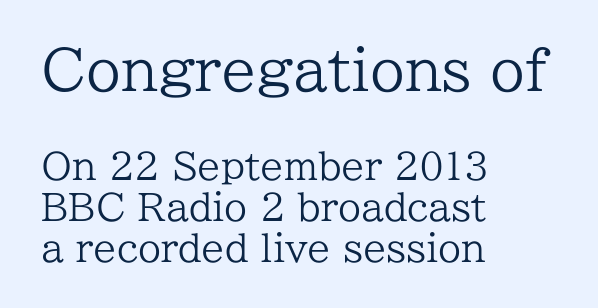
Q: Is the text bold? A: No.
Q: Is the text italic (slanted)? A: No, it is upright.
Q: Is the typeface a serif or a sans-serif typeface? A: Serif.
Q: Is the text underlined? A: No.
Q: How is the paragraph aligned? A: Left-aligned.
Q: Is the spacing between letters normal or unusually wide? A: Normal.
Q: Is the spacing between lines tight, normal or loose? A: Tight.
Q: Which block of text is set in a larger size, the first (top) or the second (bottom)? A: The first (top) one.
Q: Width (condensed, normal, or wide)? A: Normal.
Q: Stroke contrast? A: Low.
Q: x-height? A: Medium.
Q: Monospaced? A: No.
